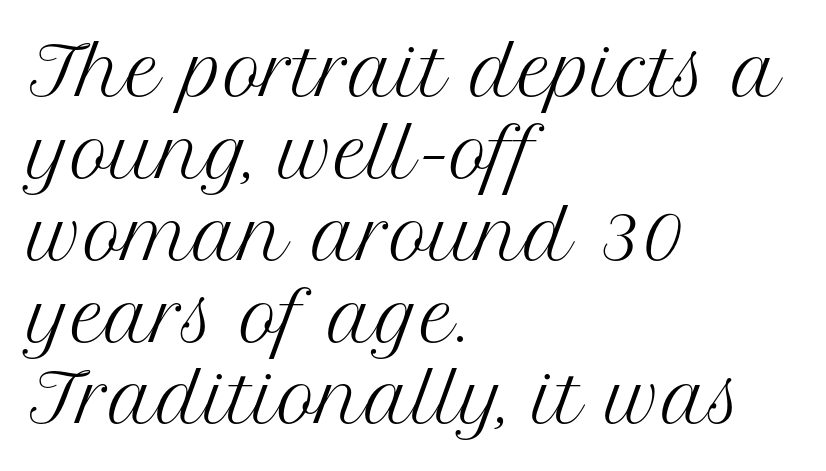
{"serif": "yes", "bold": "no", "weight": "regular", "width": "normal", "stroke_contrast": "medium", "x_height": "medium", "monospaced": "no", "underline": "no", "align": "left", "line_spacing_ratio": 1.24, "letter_spacing": "normal", "letter_spacing_em": 0.0, "glyph_px": 66}
